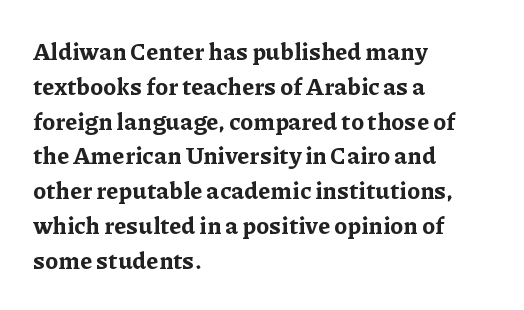
The image shows 24 px bold type, upright; set left-aligned, normal line spacing (1.45x), normal letter spacing, not underlined.
